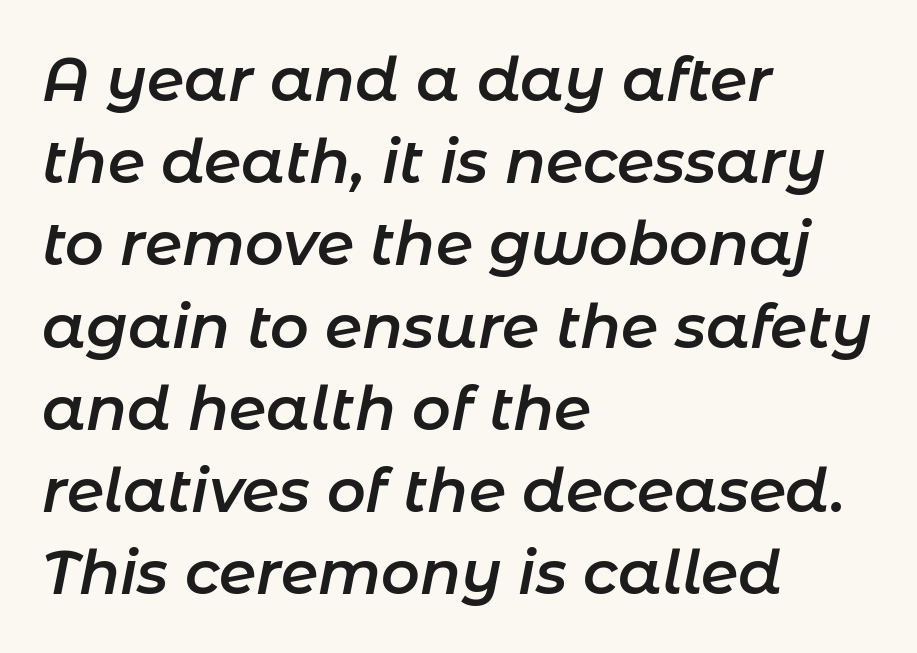
The image shows 60 px semibold type, italic (leaning right); set left-aligned, normal line spacing (1.37x), normal letter spacing, not underlined; low stroke contrast and a medium x-height.
